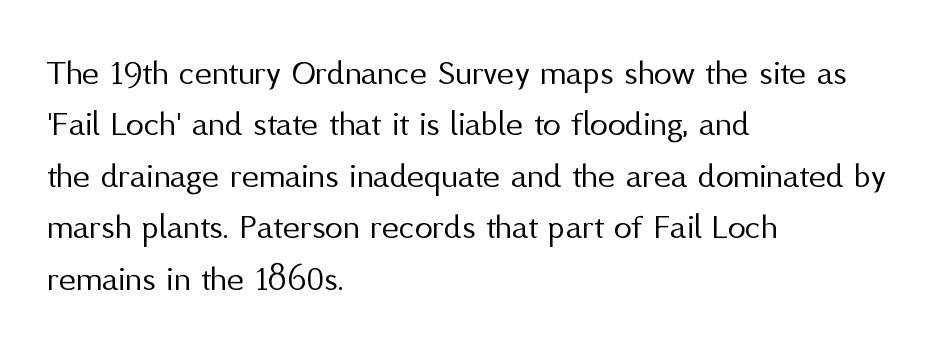
The image shows 36 px regular-weight sans-serif type, upright; set left-aligned, normal line spacing (1.43x), normal letter spacing, not underlined; medium stroke contrast and a medium x-height.
